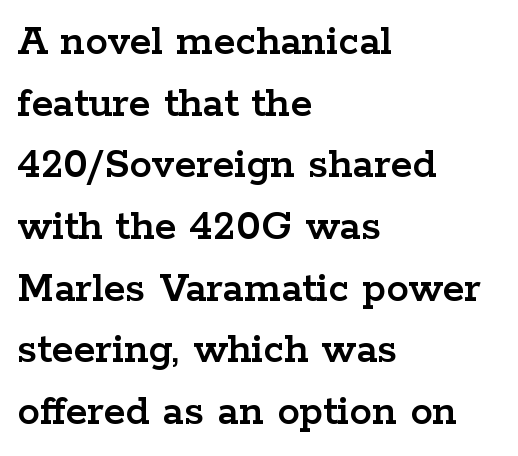
The image shows 45 px wide serif type, upright; set left-aligned, normal line spacing (1.37x), normal letter spacing, not underlined; low stroke contrast and a medium x-height.
